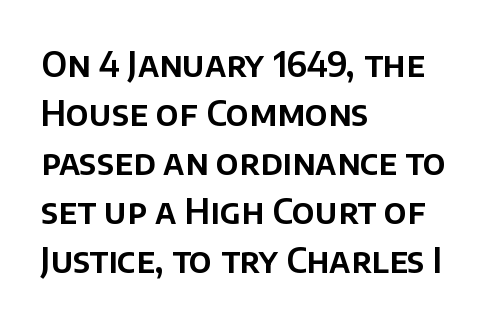
Q: Is the text italic (slanted)? A: No, it is upright.
Q: Is the typeface a serif or a sans-serif typeface? A: Sans-serif.
Q: Is the text underlined? A: No.
Q: How is the paragraph aligned? A: Left-aligned.
Q: Is the spacing between letters normal or unusually wide? A: Normal.
Q: Is the spacing between lines tight, normal or loose? A: Normal.
Q: Width (condensed, normal, or wide)? A: Normal.
Q: Stroke contrast? A: Low.
Q: x-height? A: Large.
Q: Monospaced? A: No.
